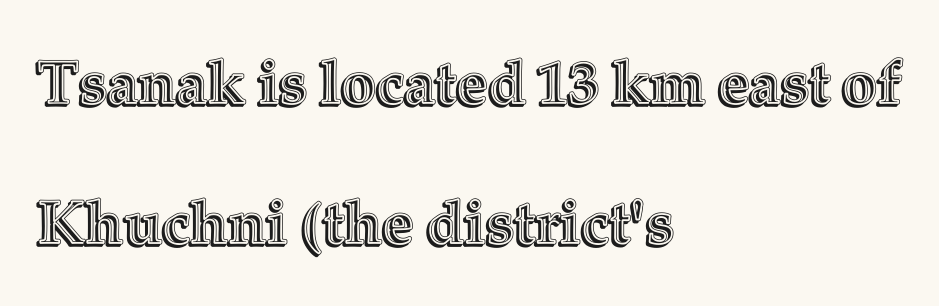
Q: Is the text italic (slanted)? A: No, it is upright.
Q: Is the text underlined? A: No.
Q: How is the paragraph aligned? A: Left-aligned.
Q: Is the spacing between letters normal or unusually wide? A: Normal.
Q: Is the spacing between lines tight, normal or loose? A: Loose.
Q: Width (condensed, normal, or wide)? A: Normal.
Q: x-height? A: Medium.
Q: Monospaced? A: No.
